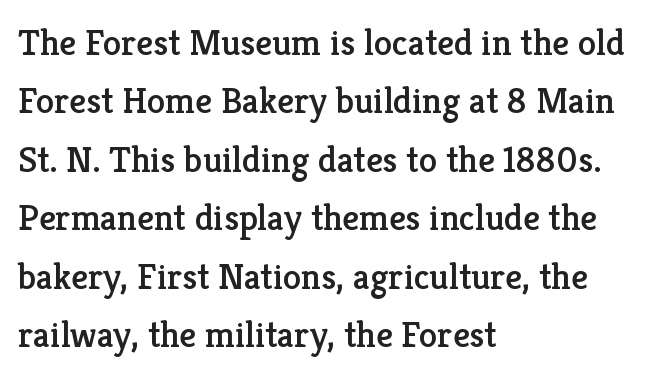
Q: Is the text italic (slanted)? A: No, it is upright.
Q: Is the typeface a serif or a sans-serif typeface? A: Serif.
Q: Is the text underlined? A: No.
Q: How is the paragraph aligned? A: Left-aligned.
Q: Is the spacing between letters normal or unusually wide? A: Normal.
Q: Is the spacing between lines tight, normal or loose? A: Normal.
Q: Width (condensed, normal, or wide)? A: Normal.
Q: Stroke contrast? A: Low.
Q: x-height? A: Medium.
Q: Monospaced? A: No.
